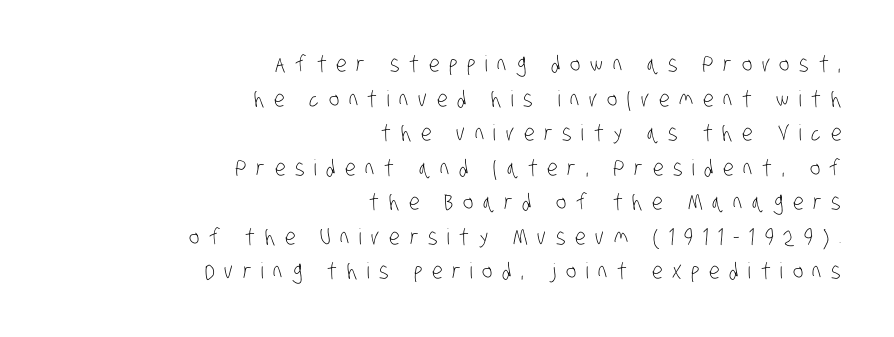
Substantial extra tracking has been applied to these lines. The strip under each line holds only bare page. The lines in this sample share a right terminus and differ only in where they begin. Letters have the restrained weight of plain body copy at most.
